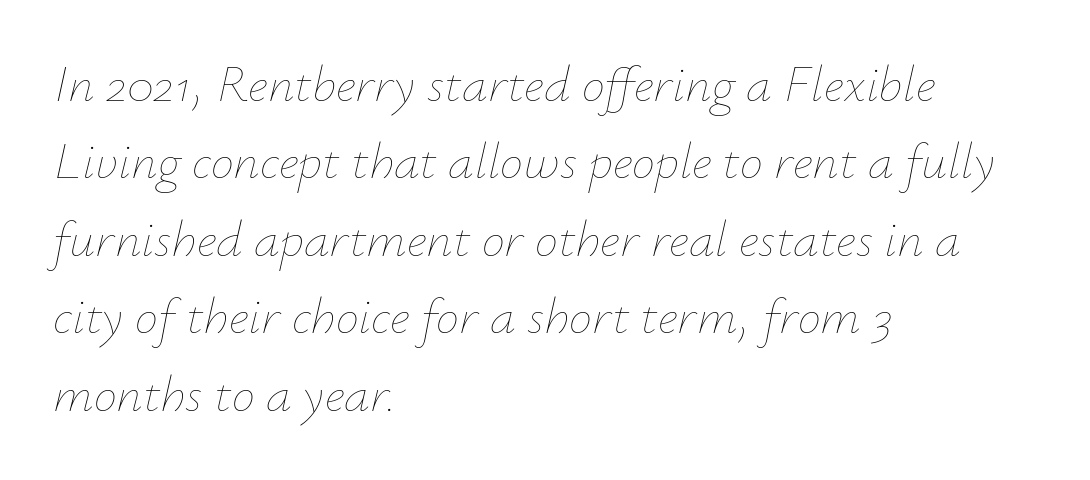
Weight: in the light-to-regular range. Short and long lines alike share a common starting point at left. A typesetter would call this zero additional tracking. You could not count columns in this text — the font is proportionally spaced.
